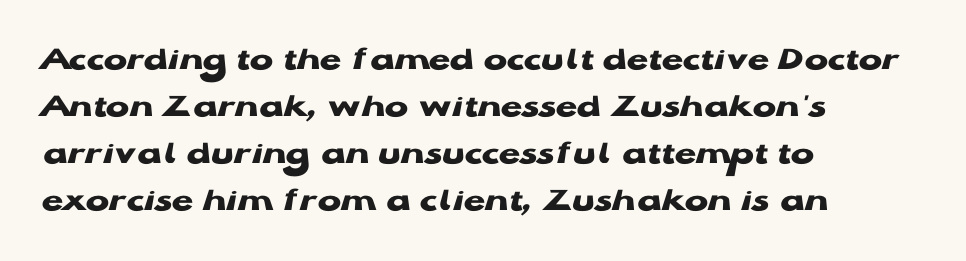
Q: Is the text bold? A: Yes.
Q: Is the text italic (slanted)? A: No, it is upright.
Q: Is the typeface a serif or a sans-serif typeface? A: Sans-serif.
Q: Is the text underlined? A: No.
Q: How is the paragraph aligned? A: Left-aligned.
Q: Is the spacing between letters normal or unusually wide? A: Normal.
Q: Is the spacing between lines tight, normal or loose? A: Normal.
Q: Width (condensed, normal, or wide)? A: Wide.
Q: Stroke contrast? A: Low.
Q: x-height? A: Medium.
Q: Monospaced? A: No.
